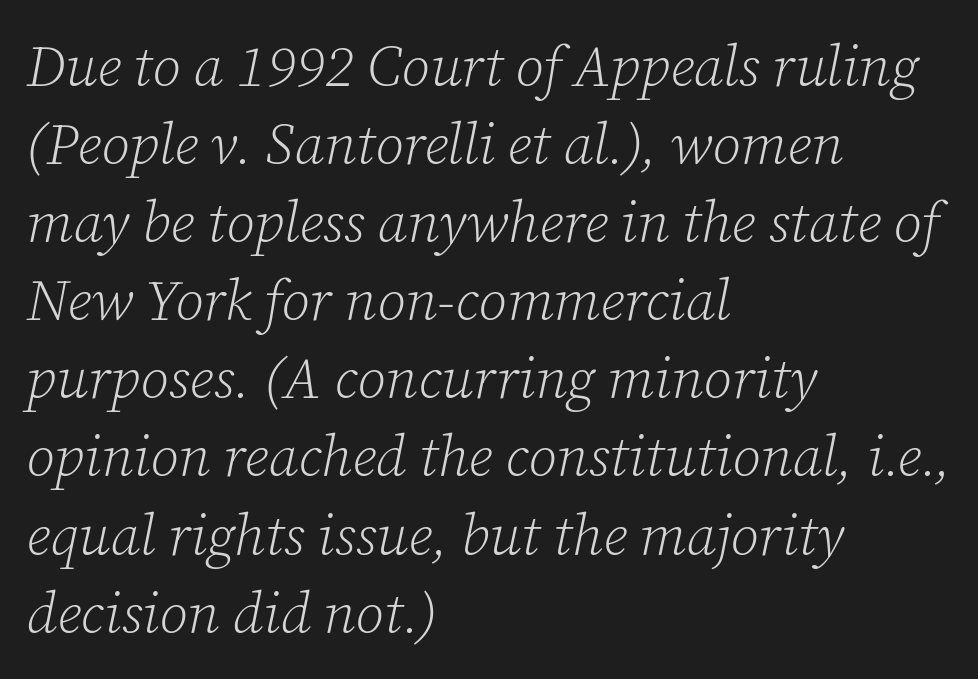
{"serif": "yes", "italic": "yes", "lean": "right", "slant_degrees": 12, "bold": "no", "weight": "light", "width": "normal", "stroke_contrast": "low", "x_height": "medium", "monospaced": "no", "underline": "no", "align": "left", "line_spacing": "normal", "line_spacing_ratio": 1.37, "letter_spacing": "normal", "letter_spacing_em": 0.0, "glyph_px": 57}
